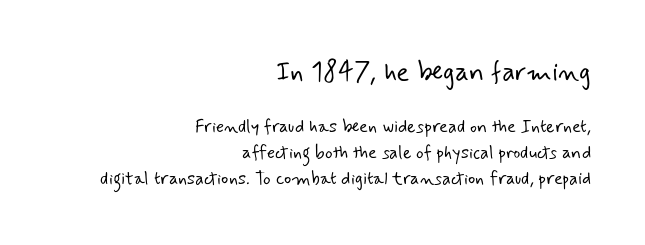
In this sample the first text group is rendered at the bigger scale. The strokes carry an ordinary text weight at most. Reading down the column, the eye jumps a familiar distance to each next line. Horizontally, the lines are justified to the trailing edge only. Spacing between characters is what you'd get straight out of the box.
